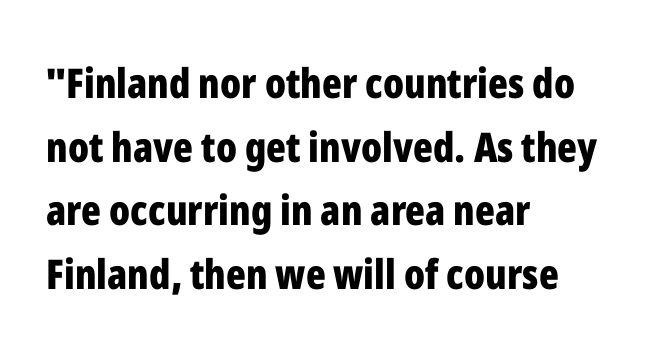
{"serif": "no", "italic": "no", "bold": "yes", "weight": "bold", "width": "condensed", "stroke_contrast": "low", "x_height": "medium", "monospaced": "no", "underline": "no", "align": "left", "line_spacing": "normal", "line_spacing_ratio": 1.55, "letter_spacing": "normal", "letter_spacing_em": 0.0, "glyph_px": 41}
